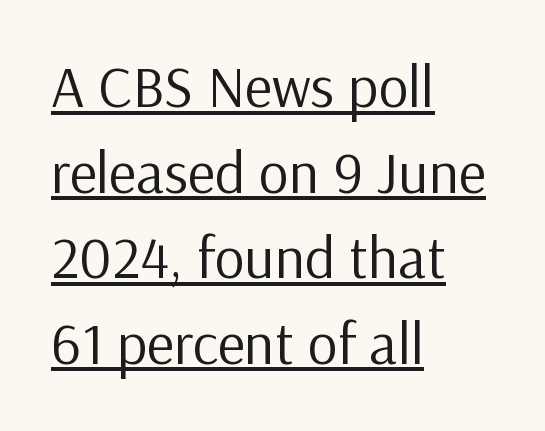
The tracking reads as untouched default to a designer's eye. The typeface chosen for these lines omits serifs. Varying glyph widths throughout — classic text-font behaviour. In terms of posture, this sample is upright. Descenders here cross a horizontal rule under the line. The passage is arranged the way most books set body copy — flush left.
